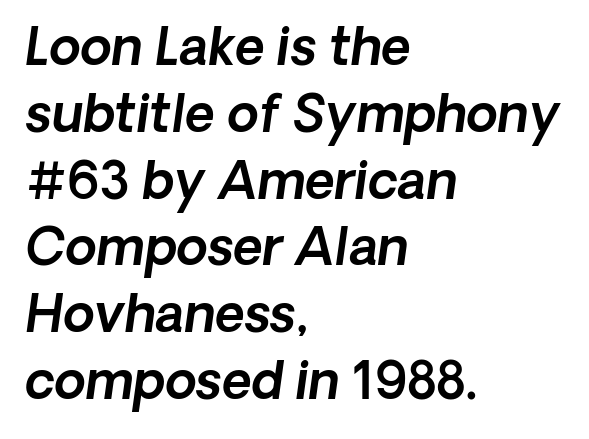
{"serif": "no", "width": "normal", "x_height": "medium", "monospaced": "no", "underline": "no", "align": "left", "line_spacing": "normal", "line_spacing_ratio": 1.31, "letter_spacing": "normal", "letter_spacing_em": 0.0, "glyph_px": 51}
